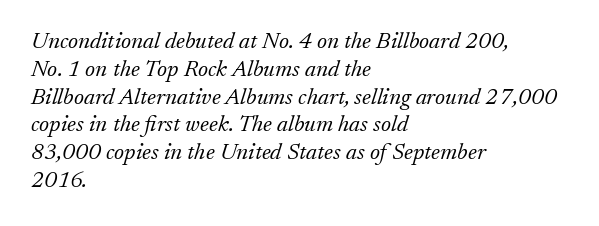
What stands out about the letter spacing? Nothing — it is the standard amount. Compared with ordinary roman type, these characters are visibly tilted. Vertical stems look standard width or narrower in stroke. Words float on clear page, feet unadorned. The typesetter chose a ragged-right arrangement here.
